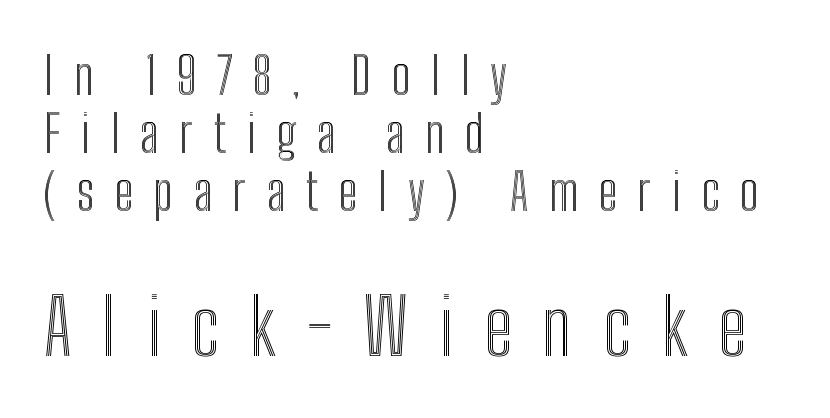
{"italic": "no", "width": "condensed", "x_height": "medium", "monospaced": "no", "underline": "no", "align": "left", "line_spacing": "tight", "line_spacing_ratio": 1.14, "letter_spacing": "wide", "letter_spacing_em": 0.4, "larger_block": "second", "size_ratio": 1.51, "glyph_px": 77}
